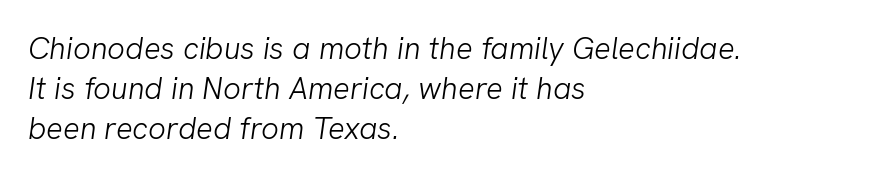
{"serif": "no", "bold": "no", "weight": "light", "width": "normal", "stroke_contrast": "low", "x_height": "medium", "monospaced": "no", "underline": "no", "align": "left", "line_spacing": "normal", "line_spacing_ratio": 1.29, "letter_spacing": "normal", "letter_spacing_em": 0.0, "glyph_px": 31}
